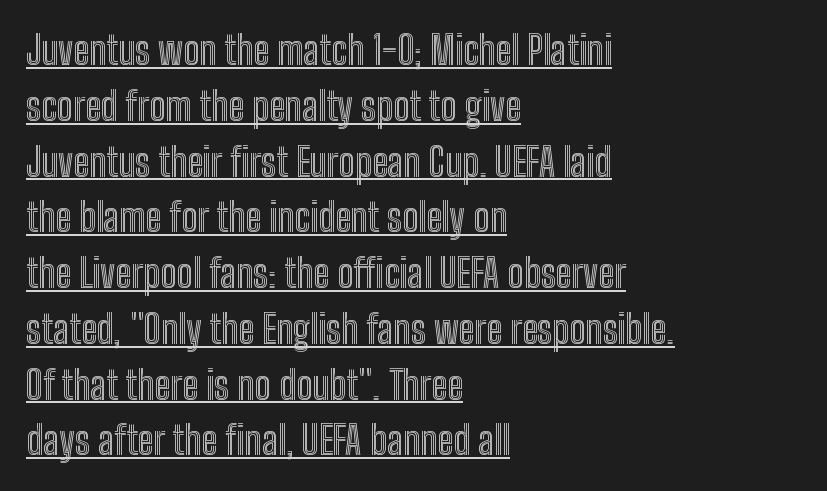
Honestly, the letter spacing is just normal — you wouldn't notice it. Do the characters align in a grid? No, the font is proportional. Vertical strokes here are truly vertical. These lines are set flush left with a ragged right edge.
